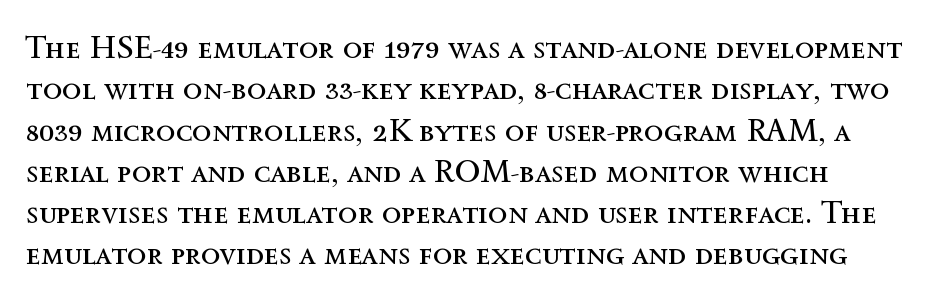
The image shows 32 px regular-weight type, upright; set left-aligned, normal line spacing (1.29x), normal letter spacing, not underlined; a medium x-height.
